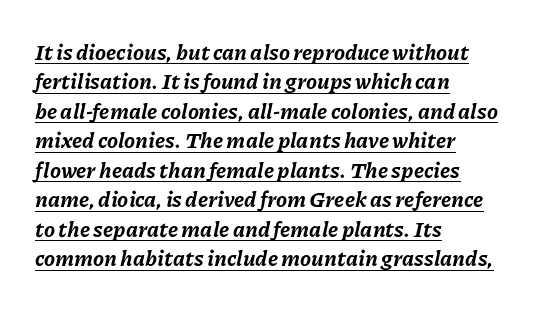
The image shows 22 px bold type, italic (leaning right); set left-aligned, normal line spacing (1.34x), normal letter spacing, underlined.
